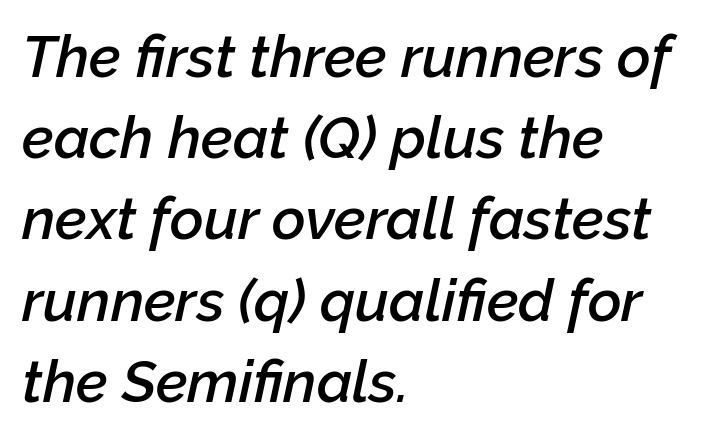
{"italic": "yes", "lean": "right", "slant_degrees": 12, "bold": "semi", "weight": "semibold", "width": "normal", "stroke_contrast": "low", "x_height": "medium", "monospaced": "no", "underline": "no", "align": "left", "line_spacing": "normal", "line_spacing_ratio": 1.4, "letter_spacing": "normal", "letter_spacing_em": 0.0, "glyph_px": 58}
